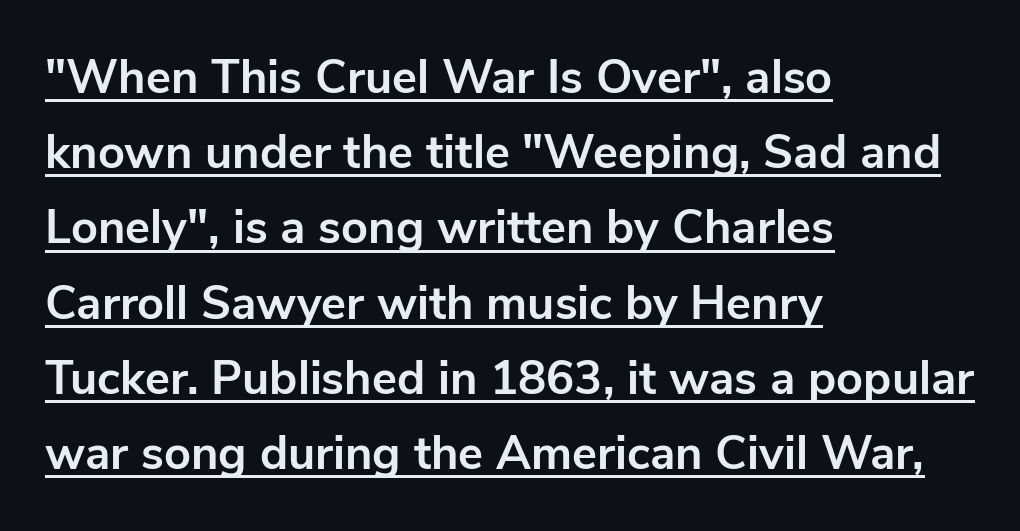
The image shows 47 px bold sans-serif type, upright; set left-aligned, normal line spacing (1.6x), normal letter spacing, underlined; low stroke contrast and a medium x-height.
